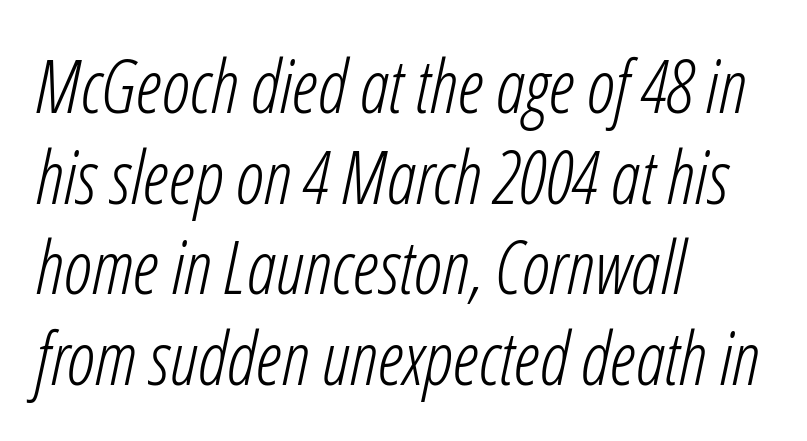
{"italic": "yes", "lean": "right", "slant_degrees": 12, "bold": "no", "weight": "light", "width": "condensed", "stroke_contrast": "low", "x_height": "medium", "monospaced": "no", "underline": "no", "align": "left", "line_spacing_ratio": 1.24, "letter_spacing": "normal", "letter_spacing_em": 0.0, "glyph_px": 73}
